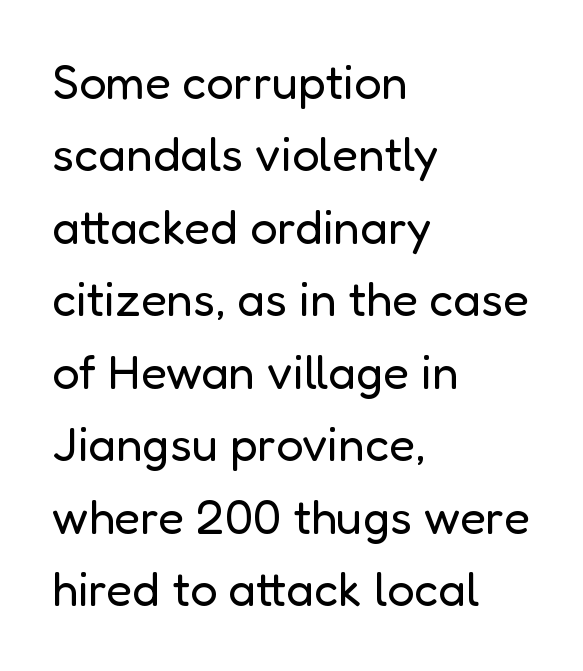
{"serif": "no", "italic": "no", "bold": "no", "weight": "regular", "width": "normal", "stroke_contrast": "low", "x_height": "medium", "monospaced": "no", "underline": "no", "align": "left", "line_spacing": "normal", "line_spacing_ratio": 1.51, "letter_spacing": "normal", "letter_spacing_em": 0.0, "glyph_px": 48}
